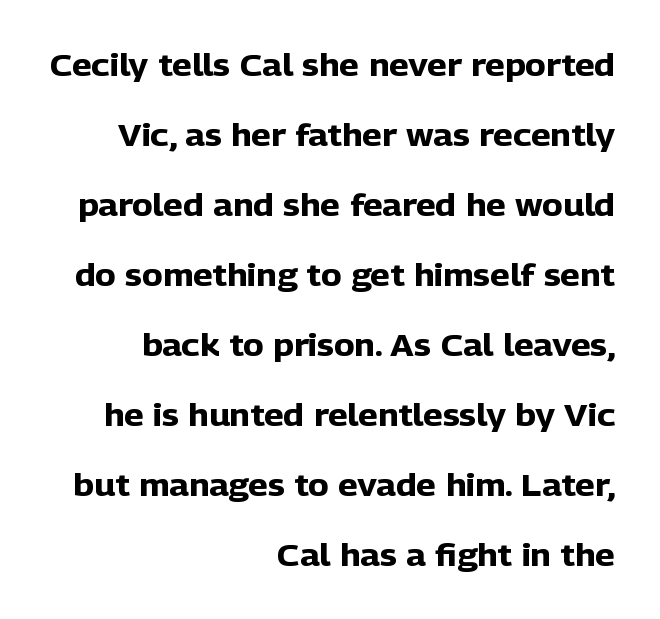
Q: Is the text bold? A: Yes.
Q: Is the text italic (slanted)? A: No, it is upright.
Q: Is the typeface a serif or a sans-serif typeface? A: Sans-serif.
Q: Is the text underlined? A: No.
Q: How is the paragraph aligned? A: Right-aligned.
Q: Is the spacing between letters normal or unusually wide? A: Normal.
Q: Is the spacing between lines tight, normal or loose? A: Loose.
Q: Width (condensed, normal, or wide)? A: Normal.
Q: Stroke contrast? A: Low.
Q: x-height? A: Medium.
Q: Monospaced? A: No.
